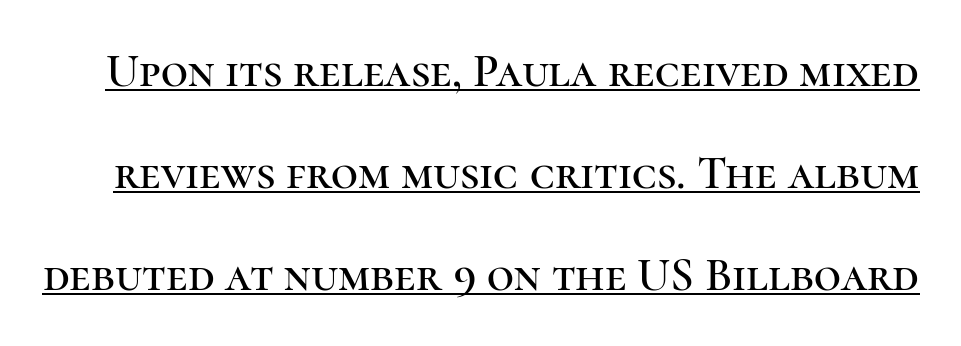
Regarding serifs, this sample has them. You could fit nearly another row in the gap between these rows. Note the varied advance widths — an 'i' is clearly narrower than an 'm'. No extra tracking has been applied to these lines.
